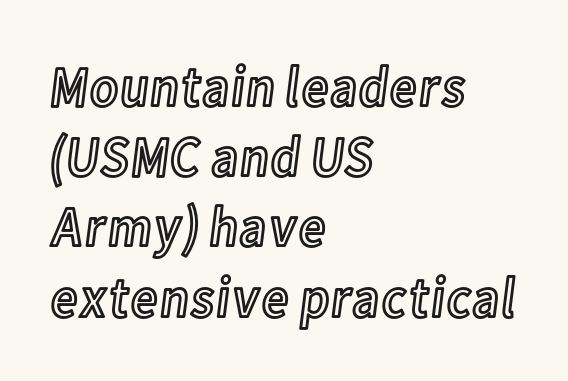
The image shows 58 px condensed type; set left-aligned, line spacing 1.21x, normal letter spacing, not underlined; a medium x-height.
